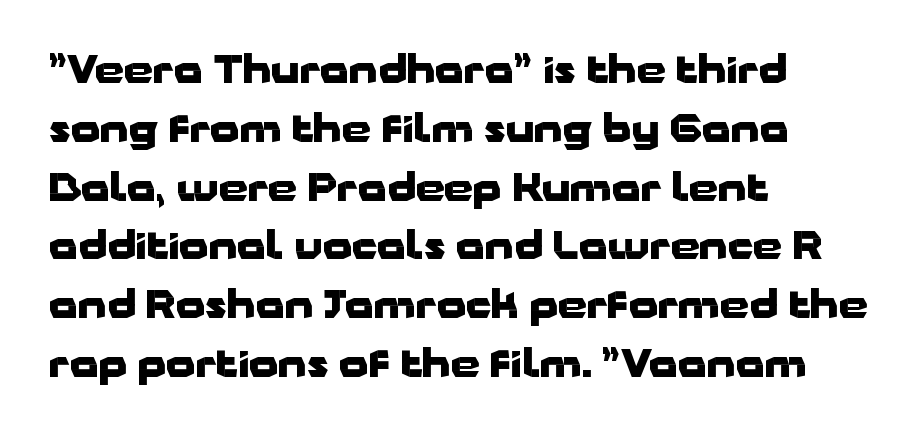
Q: Is the text bold? A: Yes.
Q: Is the text italic (slanted)? A: No, it is upright.
Q: Is the typeface a serif or a sans-serif typeface? A: Sans-serif.
Q: Is the text underlined? A: No.
Q: How is the paragraph aligned? A: Left-aligned.
Q: Is the spacing between letters normal or unusually wide? A: Normal.
Q: Is the spacing between lines tight, normal or loose? A: Normal.
Q: Width (condensed, normal, or wide)? A: Wide.
Q: Stroke contrast? A: Low.
Q: x-height? A: Medium.
Q: Monospaced? A: No.
